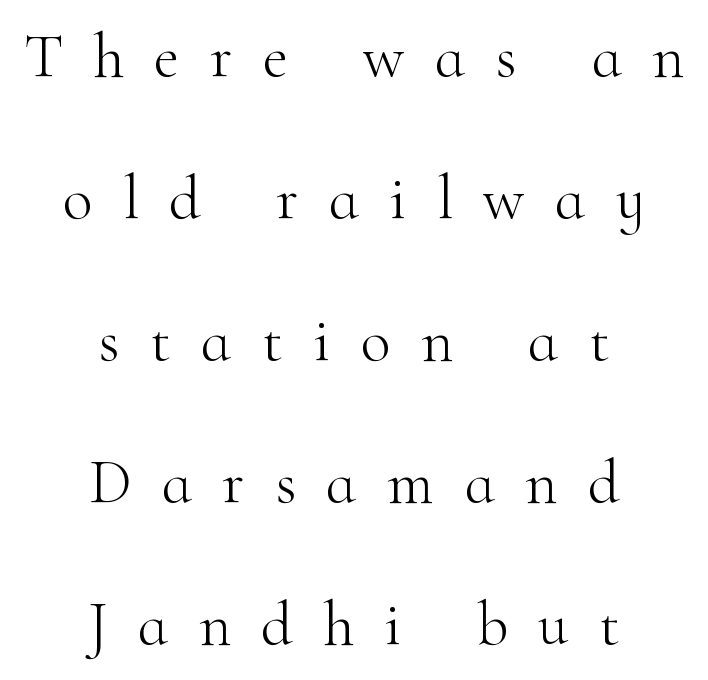
Q: Is the text bold? A: No.
Q: Is the text italic (slanted)? A: No, it is upright.
Q: Is the typeface a serif or a sans-serif typeface? A: Serif.
Q: Is the text underlined? A: No.
Q: How is the paragraph aligned? A: Centered.
Q: Is the spacing between letters normal or unusually wide? A: Unusually wide.
Q: Is the spacing between lines tight, normal or loose? A: Loose.
Q: Width (condensed, normal, or wide)? A: Normal.
Q: Stroke contrast? A: High.
Q: x-height? A: Small.
Q: Monospaced? A: No.
